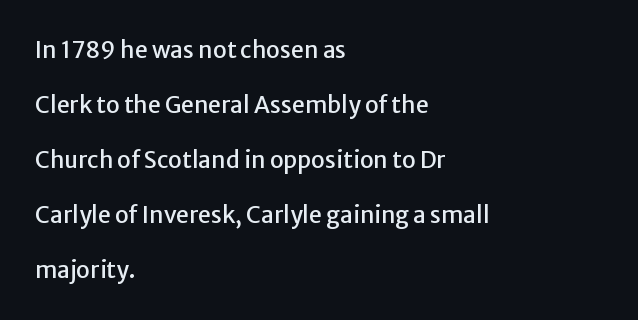
Vertical spacing — loose. Characters follow at the spacing the type designer built in. Which margin do the lines hug? The left one — the right edge is uneven. The zone under the glyphs is completely vacant. A typesetter would mark this as roman, not italic.
